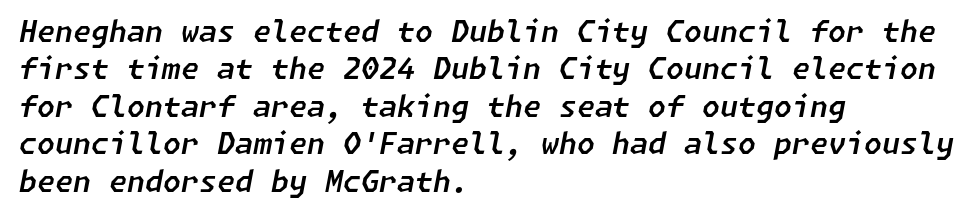
Q: Is the text italic (slanted)? A: Yes, it leans right by about 11 degrees.
Q: Is the text underlined? A: No.
Q: How is the paragraph aligned? A: Left-aligned.
Q: Is the spacing between letters normal or unusually wide? A: Normal.
Q: Is the spacing between lines tight, normal or loose? A: Normal.
Q: Width (condensed, normal, or wide)? A: Normal.
Q: Stroke contrast? A: Low.
Q: x-height? A: Medium.
